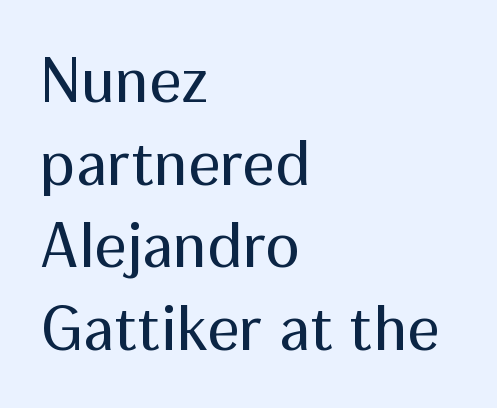
Nothing heavy about these letters — not bold at all. The type sits square on the baseline with zero lean. The area under the type is left untouched. The compositor pushed each line to the left boundary.
